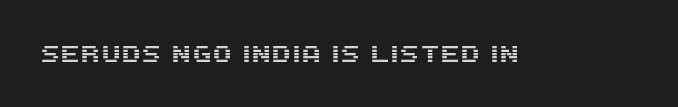
{"italic": "no", "underline": "no", "letter_spacing": "normal", "letter_spacing_em": 0.0, "glyph_px": 23}
